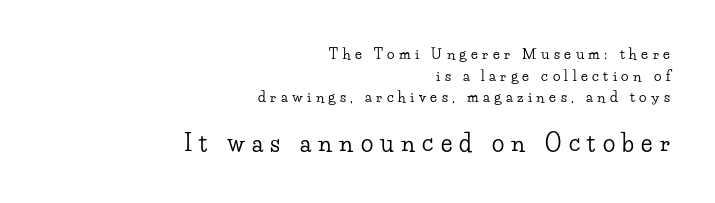
If you squint, the bottom block still reads clearly — it's the larger of the two. Each new line begins a customary step beneath the previous one. Decoration check: the copy has no underline. The letterforms stand isolated, each surrounded by extra space. The setting favours the right margin, as signatures and pull-quotes sometimes do. If you drew a line through each stem, it would be perfectly vertical.
